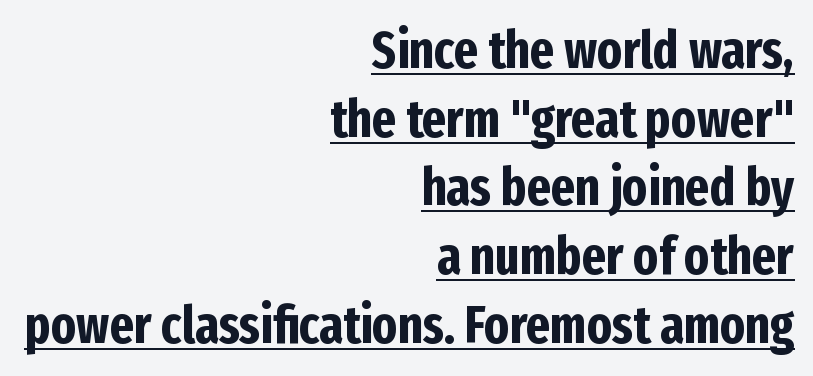
The image shows 52 px bold, condensed sans-serif type, upright; set right-aligned, normal line spacing (1.32x), normal letter spacing, underlined; low stroke contrast and a medium x-height.
